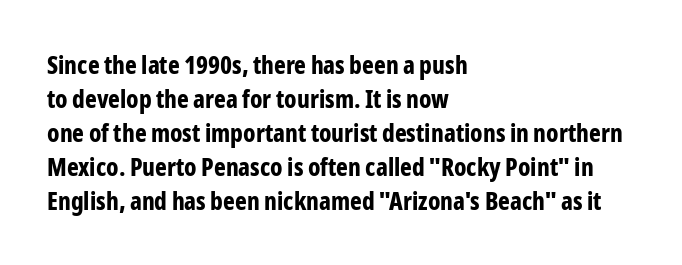
Just letters on the line, the space beneath them empty. No italicization has been applied; the sample stays upright. The rows are spaced the way most documents space them. The glyphs have the mass of a bold cut. Look at the tracking — it's just the regular setting, nothing added. Each line starts at the same left margin while the right side varies.
